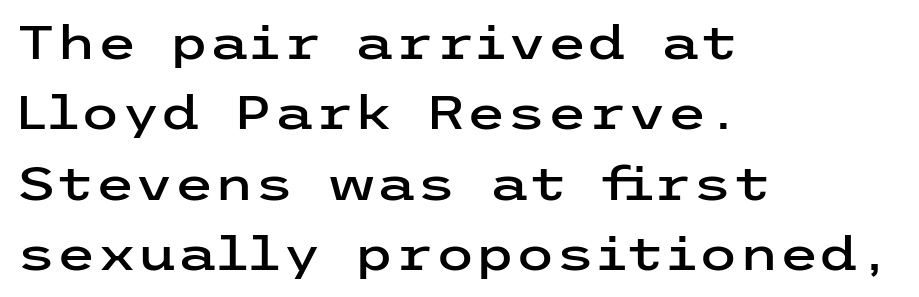
Q: Is the text italic (slanted)? A: No, it is upright.
Q: Is the typeface a serif or a sans-serif typeface? A: Sans-serif.
Q: Is the text underlined? A: No.
Q: How is the paragraph aligned? A: Left-aligned.
Q: Is the spacing between letters normal or unusually wide? A: Normal.
Q: Is the spacing between lines tight, normal or loose? A: Normal.
Q: Width (condensed, normal, or wide)? A: Wide.
Q: Stroke contrast? A: Low.
Q: x-height? A: Medium.
